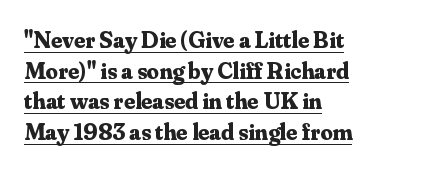
The image shows 24 px bold type, upright; set left-aligned, normal line spacing (1.28x), normal letter spacing, underlined.
